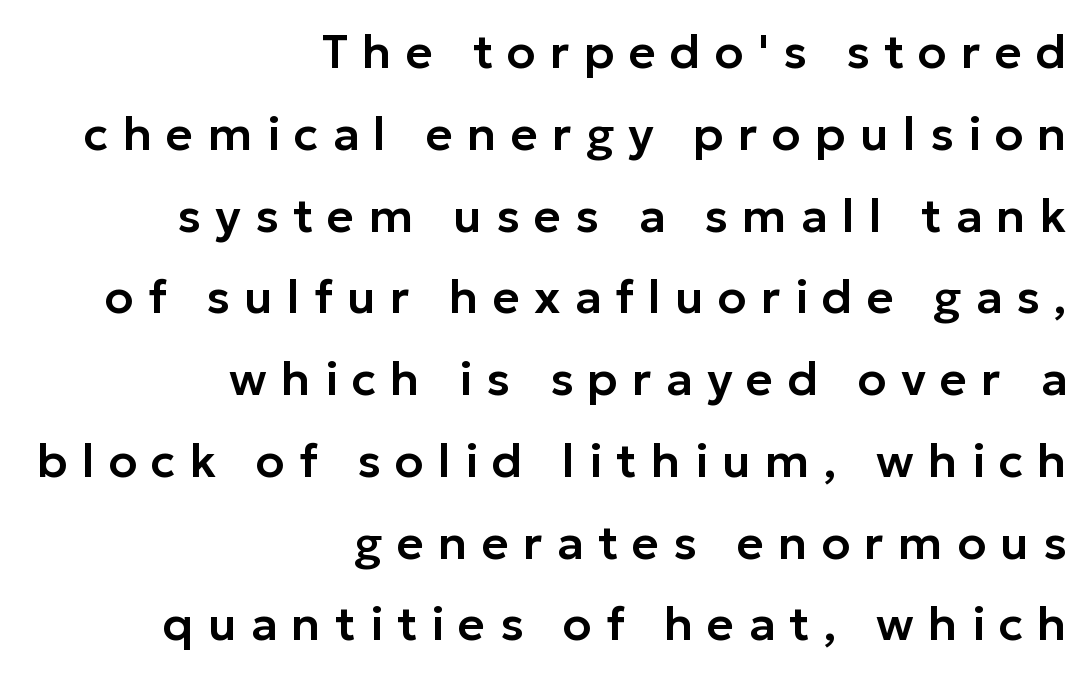
Q: Is the text italic (slanted)? A: No, it is upright.
Q: Is the typeface a serif or a sans-serif typeface? A: Sans-serif.
Q: Is the text underlined? A: No.
Q: How is the paragraph aligned? A: Right-aligned.
Q: Is the spacing between letters normal or unusually wide? A: Unusually wide.
Q: Width (condensed, normal, or wide)? A: Normal.
Q: Stroke contrast? A: Low.
Q: x-height? A: Medium.
Q: Monospaced? A: No.
